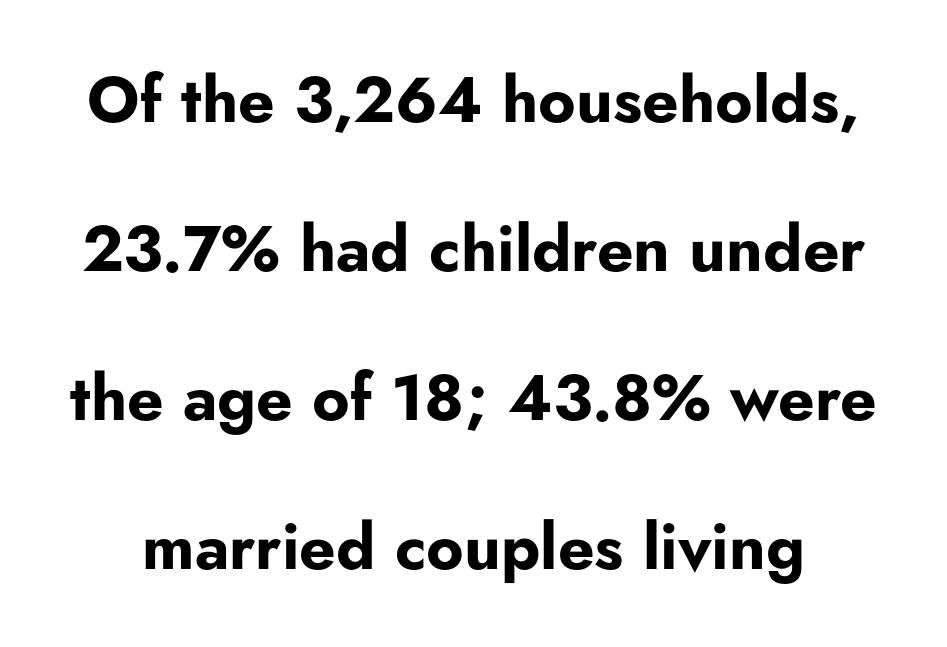
Q: Is the text bold? A: Yes.
Q: Is the text italic (slanted)? A: No, it is upright.
Q: Is the typeface a serif or a sans-serif typeface? A: Sans-serif.
Q: Is the text underlined? A: No.
Q: Is the spacing between letters normal or unusually wide? A: Normal.
Q: Is the spacing between lines tight, normal or loose? A: Loose.
Q: Width (condensed, normal, or wide)? A: Normal.
Q: Stroke contrast? A: Low.
Q: x-height? A: Small.
Q: Monospaced? A: No.
